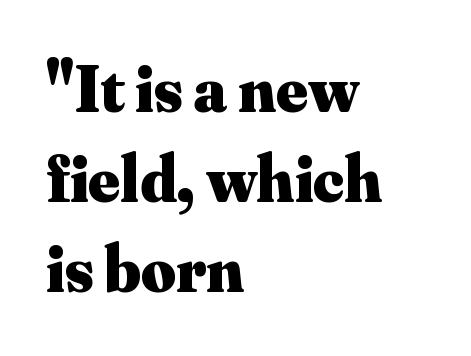
{"serif": "yes", "italic": "no", "bold": "yes", "weight": "heavy", "width": "normal", "stroke_contrast": "medium", "x_height": "small", "monospaced": "no", "underline": "no", "align": "left", "line_spacing": "normal", "line_spacing_ratio": 1.34, "letter_spacing": "normal", "letter_spacing_em": 0.0, "glyph_px": 67}
